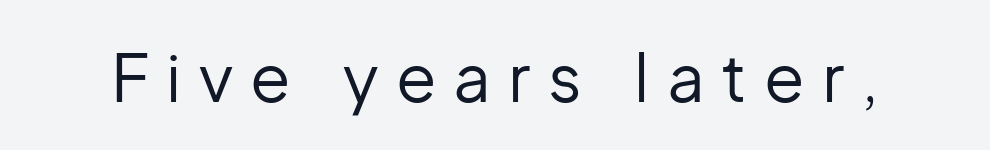
Q: Is the text bold? A: No.
Q: Is the text italic (slanted)? A: No, it is upright.
Q: Is the typeface a serif or a sans-serif typeface? A: Sans-serif.
Q: Is the text underlined? A: No.
Q: Is the spacing between letters normal or unusually wide? A: Unusually wide.
Q: Width (condensed, normal, or wide)? A: Normal.
Q: Stroke contrast? A: Low.
Q: x-height? A: Medium.
Q: Monospaced? A: No.
